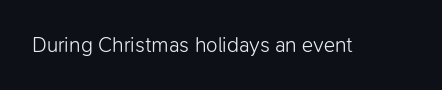
Q: Is the text bold? A: No.
Q: Is the text italic (slanted)? A: No, it is upright.
Q: Is the text underlined? A: No.
Q: Is the spacing between letters normal or unusually wide? A: Normal.
